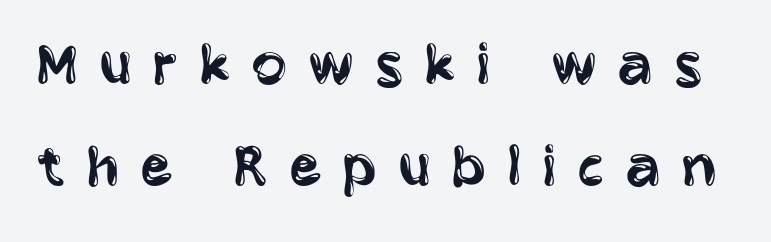
The image shows 66 px regular-weight, condensed sans-serif type, upright; set normal line spacing (1.55x), unusually wide letter spacing (+0.31 em), not underlined; low stroke contrast and a large x-height.
